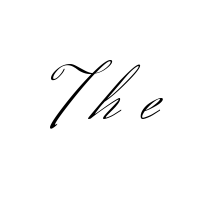
Q: Is the text bold? A: No.
Q: Is the text italic (slanted)? A: Yes.
Q: Is the typeface a serif or a sans-serif typeface? A: Sans-serif.
Q: Is the text underlined? A: No.
Q: Is the spacing between letters normal or unusually wide? A: Unusually wide.
Q: Width (condensed, normal, or wide)? A: Normal.
Q: Stroke contrast? A: Medium.
Q: x-height? A: Small.
Q: Monospaced? A: No.
